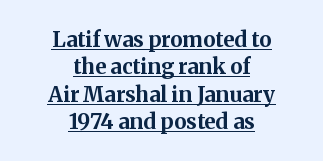
Q: Is the text bold? A: Yes.
Q: Is the text italic (slanted)? A: No, it is upright.
Q: Is the text underlined? A: Yes.
Q: How is the paragraph aligned? A: Centered.
Q: Is the spacing between letters normal or unusually wide? A: Normal.
Q: Is the spacing between lines tight, normal or loose? A: Normal.
